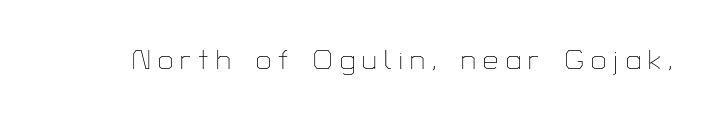
Unlike italic type, these characters show no tilt at all. Compared with typical body copy, the letter spacing here is much looser. Honestly, there is no underline to notice here at all. The passage shown is not bold in any degree.
